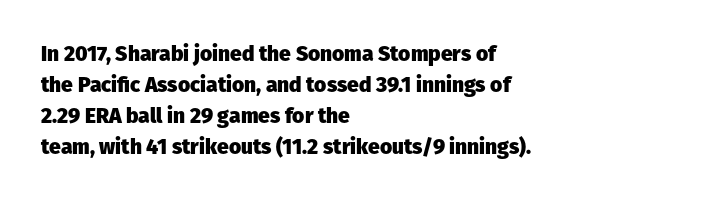
Posture: vertical. A classic flush-left, rag-right setting is used for this passage. Horizontal bands of white between lines are of average thickness. Each word holds together tightly as a unit, with standard inter-letter gaps. The font is running at its bold setting.
